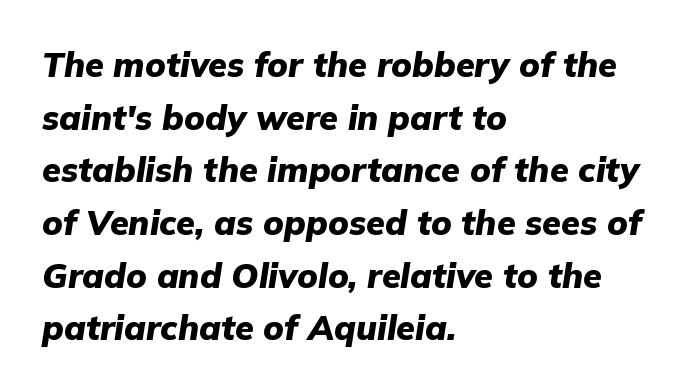
Q: Is the text bold? A: Yes.
Q: Is the text italic (slanted)? A: Yes, it leans right by about 9 degrees.
Q: Is the text underlined? A: No.
Q: How is the paragraph aligned? A: Left-aligned.
Q: Is the spacing between letters normal or unusually wide? A: Normal.
Q: Is the spacing between lines tight, normal or loose? A: Normal.
Q: Width (condensed, normal, or wide)? A: Normal.
Q: Stroke contrast? A: Low.
Q: x-height? A: Medium.
Q: Monospaced? A: No.
